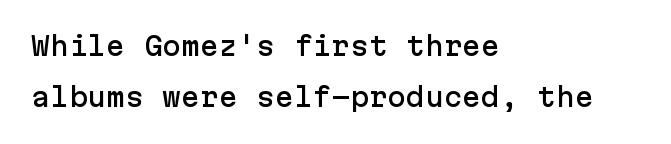
The image shows 25 px text type, upright; set left-aligned, loose line spacing (2.06x), normal letter spacing, not underlined.
